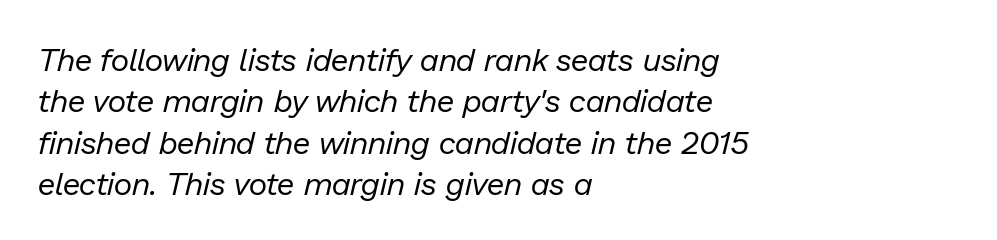
Q: Is the text bold? A: No.
Q: Is the text italic (slanted)? A: Yes, it leans right by about 13 degrees.
Q: Is the text underlined? A: No.
Q: How is the paragraph aligned? A: Left-aligned.
Q: Is the spacing between letters normal or unusually wide? A: Normal.
Q: Is the spacing between lines tight, normal or loose? A: Normal.
Q: Width (condensed, normal, or wide)? A: Normal.
Q: Stroke contrast? A: Low.
Q: x-height? A: Medium.
Q: Monospaced? A: No.
